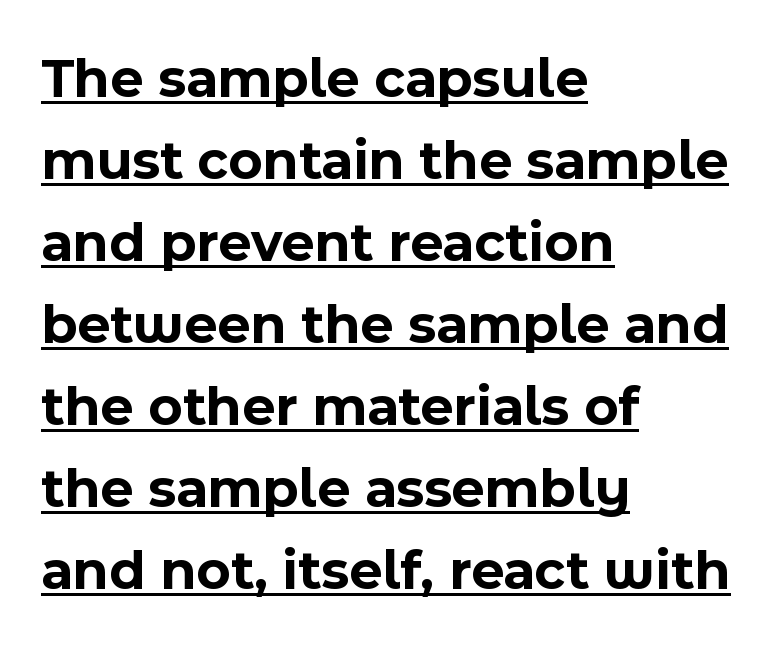
Q: Is the text bold? A: Yes.
Q: Is the text italic (slanted)? A: No, it is upright.
Q: Is the typeface a serif or a sans-serif typeface? A: Sans-serif.
Q: Is the text underlined? A: Yes.
Q: How is the paragraph aligned? A: Left-aligned.
Q: Is the spacing between letters normal or unusually wide? A: Normal.
Q: Is the spacing between lines tight, normal or loose? A: Normal.
Q: Width (condensed, normal, or wide)? A: Normal.
Q: x-height? A: Medium.
Q: Monospaced? A: No.
